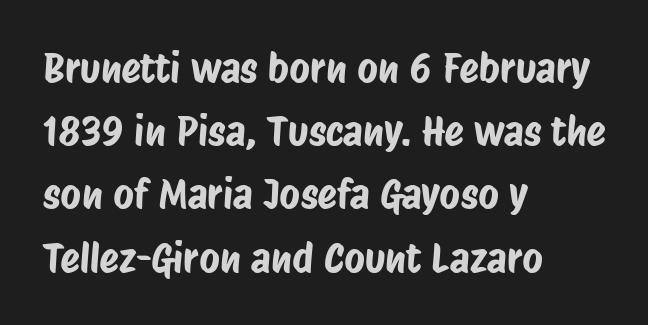
{"serif": "no", "width": "condensed", "stroke_contrast": "low", "x_height": "large", "monospaced": "no", "underline": "no", "align": "left", "line_spacing": "normal", "line_spacing_ratio": 1.58, "letter_spacing": "normal", "letter_spacing_em": 0.0, "glyph_px": 40}
